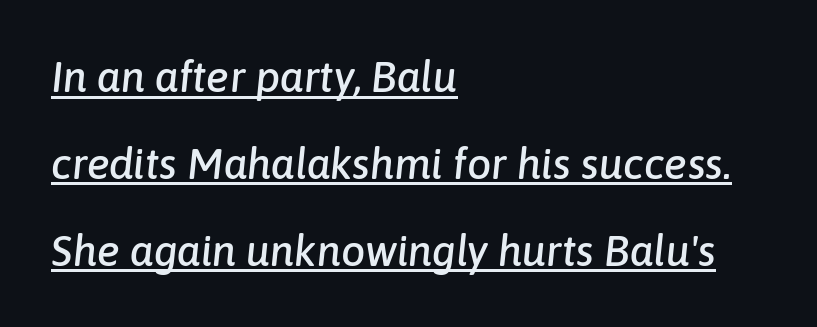
The image shows 43 px text type, italic (leaning right); set left-aligned, loose line spacing (2.02x), normal letter spacing, underlined; low stroke contrast and a medium x-height.
